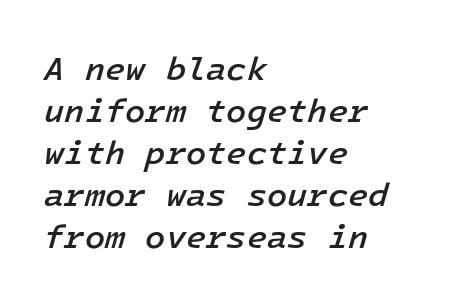
{"italic": "yes", "lean": "right", "slant_degrees": 16, "bold": "semi", "weight": "semibold", "width": "normal", "stroke_contrast": "low", "x_height": "medium", "underline": "no", "align": "left", "line_spacing": "normal", "line_spacing_ratio": 1.27, "letter_spacing": "normal", "letter_spacing_em": 0.0, "glyph_px": 33}
